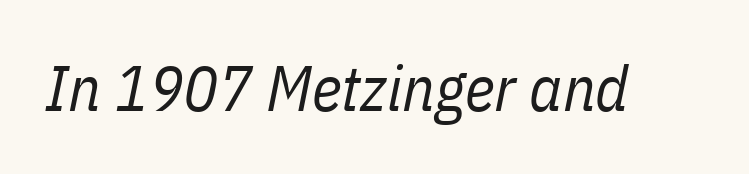
The image shows 64 px regular-weight, condensed type, italic (leaning right); set normal letter spacing, not underlined; low stroke contrast and a medium x-height.
